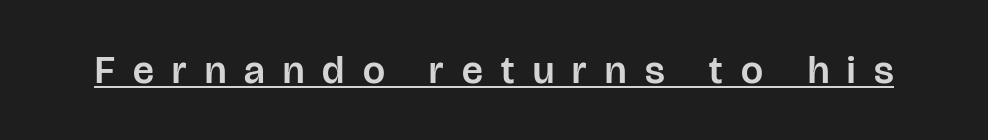
The image shows 39 px sans-serif type, upright; set unusually wide letter spacing (+0.47 em), underlined; low stroke contrast and a large x-height.
